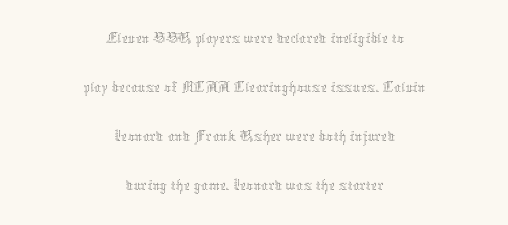
Q: Is the text bold? A: No.
Q: Is the text italic (slanted)? A: No, it is upright.
Q: Is the text underlined? A: No.
Q: How is the paragraph aligned? A: Centered.
Q: Is the spacing between letters normal or unusually wide? A: Normal.
Q: Is the spacing between lines tight, normal or loose? A: Normal.
Q: Width (condensed, normal, or wide)? A: Normal.
Q: Stroke contrast? A: Medium.
Q: x-height? A: Medium.
Q: Monospaced? A: No.
